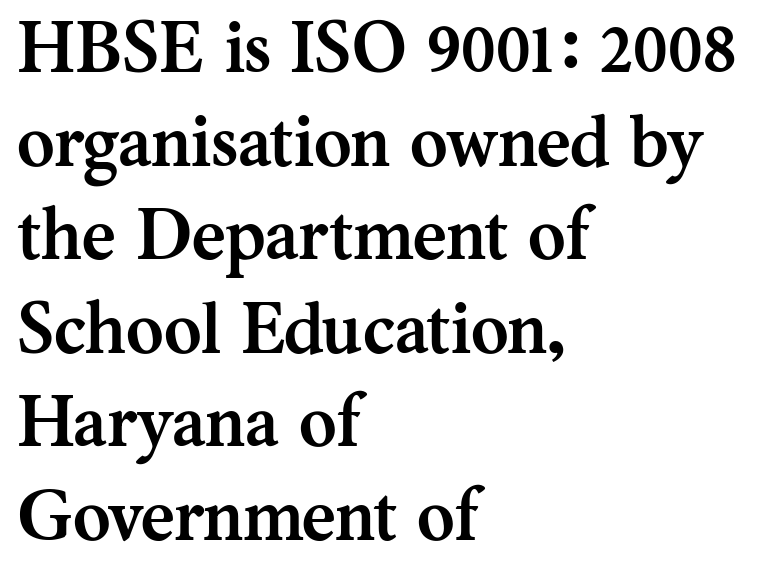
{"serif": "yes", "italic": "no", "bold": "yes", "weight": "semibold", "width": "normal", "stroke_contrast": "medium", "x_height": "medium", "monospaced": "no", "underline": "no", "align": "left", "line_spacing": "normal", "line_spacing_ratio": 1.3, "letter_spacing": "normal", "letter_spacing_em": 0.0, "glyph_px": 72}
